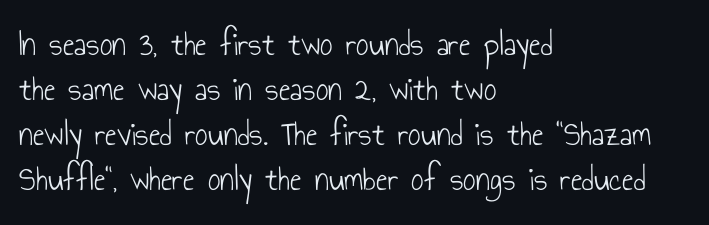
{"serif": "no", "italic": "no", "bold": "no", "weight": "light", "width": "condensed", "stroke_contrast": "low", "x_height": "small", "monospaced": "no", "underline": "no", "align": "left", "line_spacing": "normal", "line_spacing_ratio": 1.29, "letter_spacing": "normal", "letter_spacing_em": 0.0, "glyph_px": 35}
